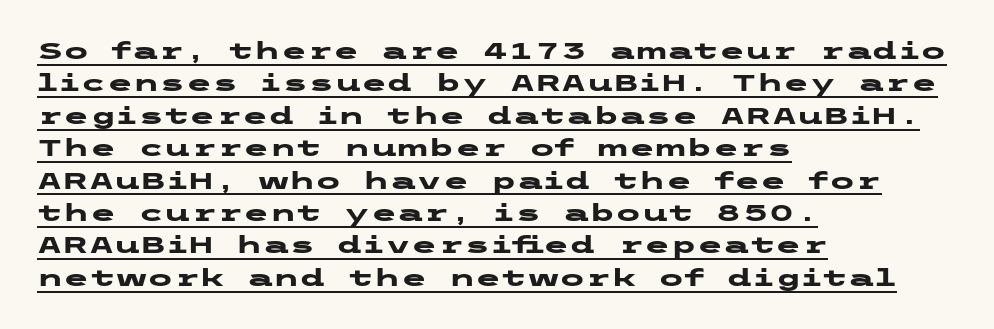
The image shows 24 px bold type, upright; set left-aligned, normal line spacing (1.35x), normal letter spacing, underlined.
